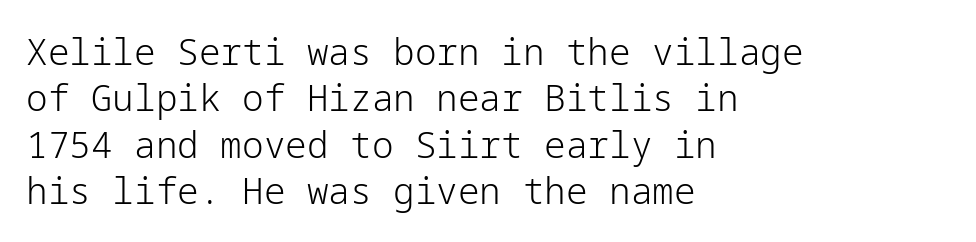
Q: Is the text bold? A: No.
Q: Is the text italic (slanted)? A: No, it is upright.
Q: Is the typeface a serif or a sans-serif typeface? A: Sans-serif.
Q: Is the text underlined? A: No.
Q: How is the paragraph aligned? A: Left-aligned.
Q: Is the spacing between letters normal or unusually wide? A: Normal.
Q: Is the spacing between lines tight, normal or loose? A: Normal.
Q: Width (condensed, normal, or wide)? A: Normal.
Q: Stroke contrast? A: Low.
Q: x-height? A: Medium.
